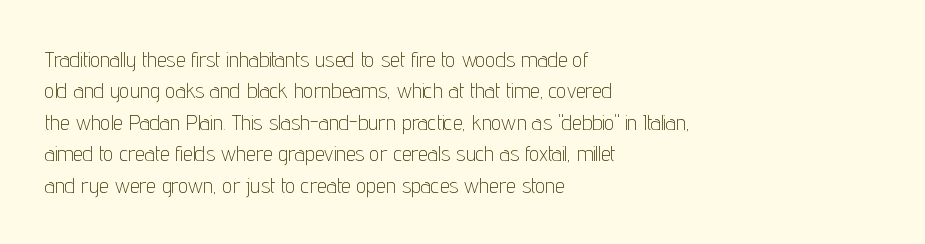
The image shows 22 px text type, upright; set left-aligned, normal line spacing (1.43x), normal letter spacing, not underlined.
